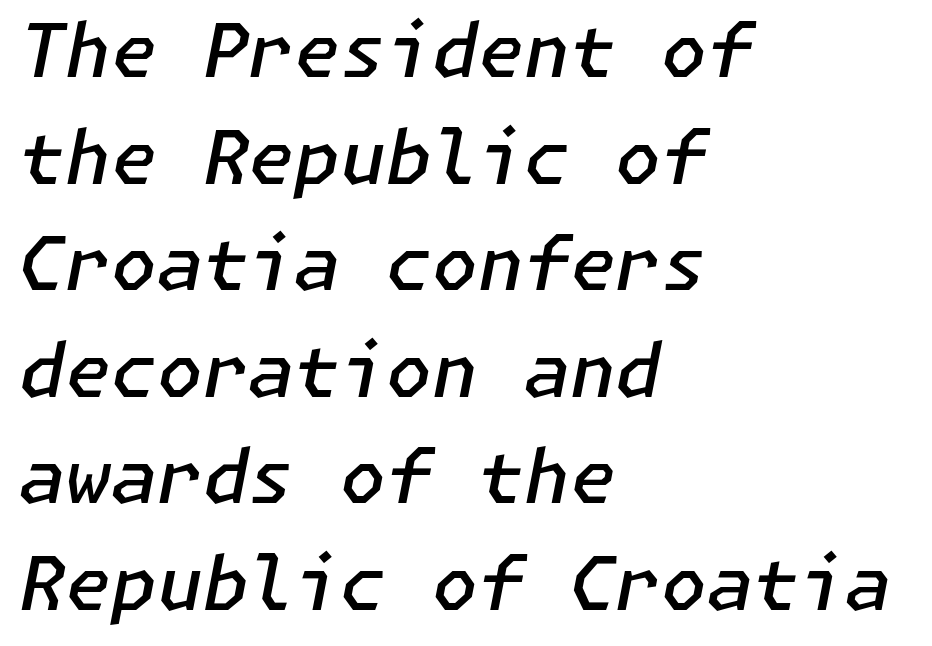
The image shows 74 px semibold type, italic (leaning right); set left-aligned, normal line spacing (1.44x), normal letter spacing, not underlined; low stroke contrast and a medium x-height.
